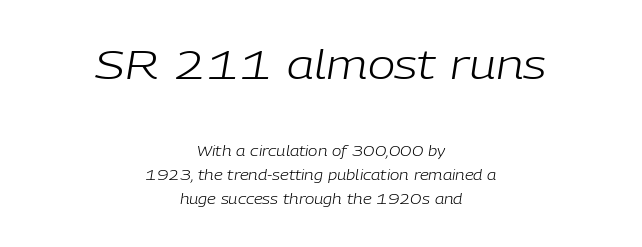
The image shows 41 px light type, italic (leaning right); set centered, line spacing 1.71x, normal letter spacing, not underlined; the first (top) block is 2.93x larger; low stroke contrast and a medium x-height.
